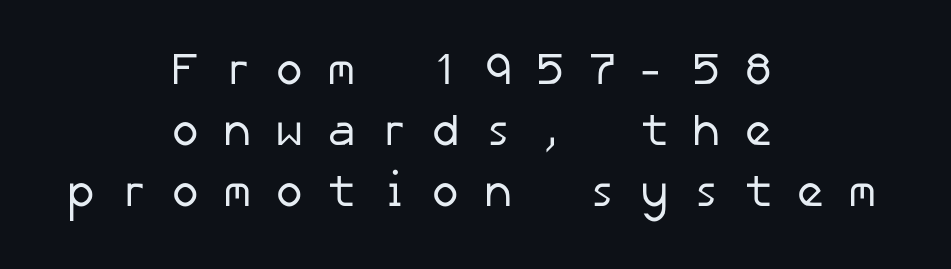
No word sits above an underline. The block of text has a typical density, with ordinary space between rows. The rendering inserts visible extra space after every character. Heft: none added — not bold.
